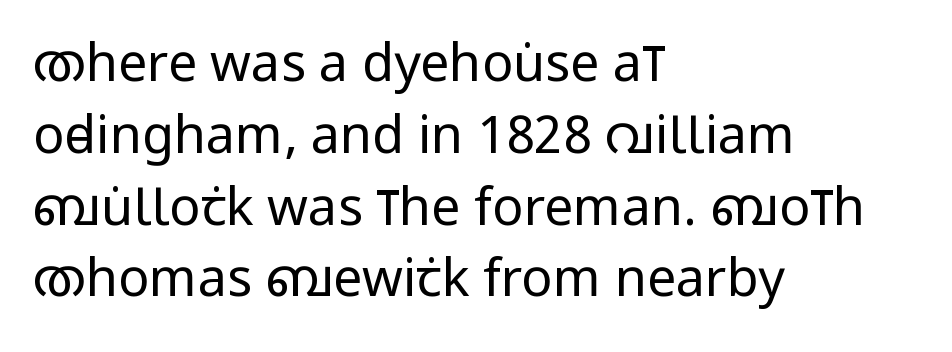
{"serif": "no", "italic": "no", "bold": "no", "weight": "regular", "width": "condensed", "stroke_contrast": "low", "x_height": "large", "monospaced": "no", "underline": "no", "align": "left", "line_spacing": "normal", "line_spacing_ratio": 1.38, "letter_spacing": "normal", "letter_spacing_em": 0.0, "glyph_px": 52}
